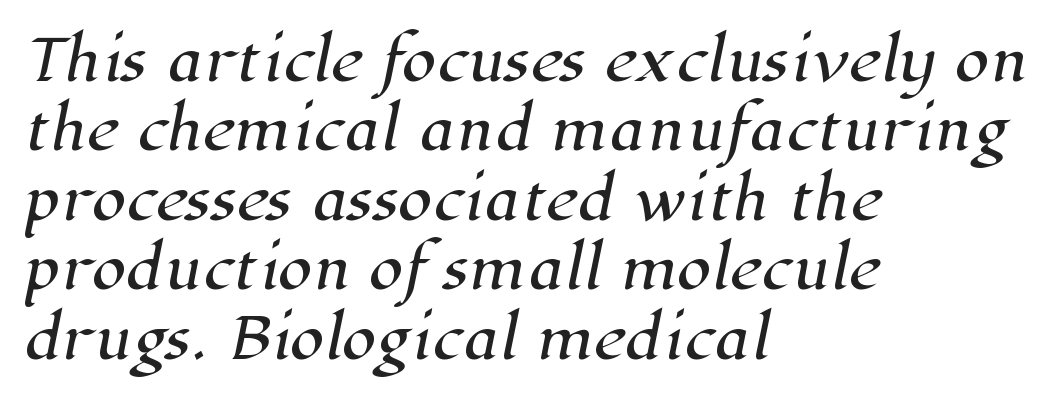
You could not count columns in this text — the font is proportionally spaced. The glyphs in this specimen are seriffed. Words appear dense and cohesive because spacing is normal. Visually the block forms a straight wall on the left and a jagged coastline on the right. Honestly, there is no underline to notice here at all.
